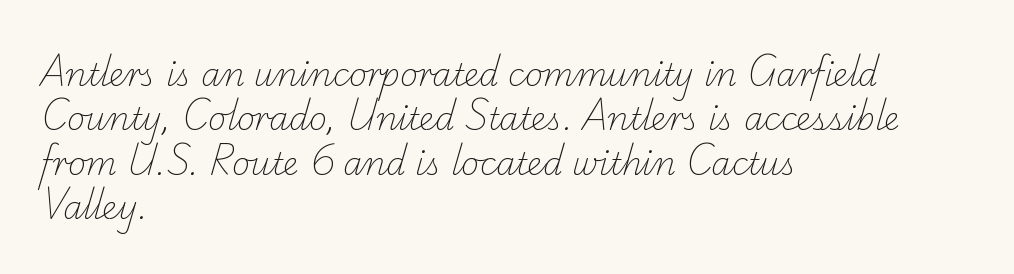
The image shows 31 px light serif type; set left-aligned, normal line spacing (1.43x), normal letter spacing, not underlined; low stroke contrast and a small x-height.
